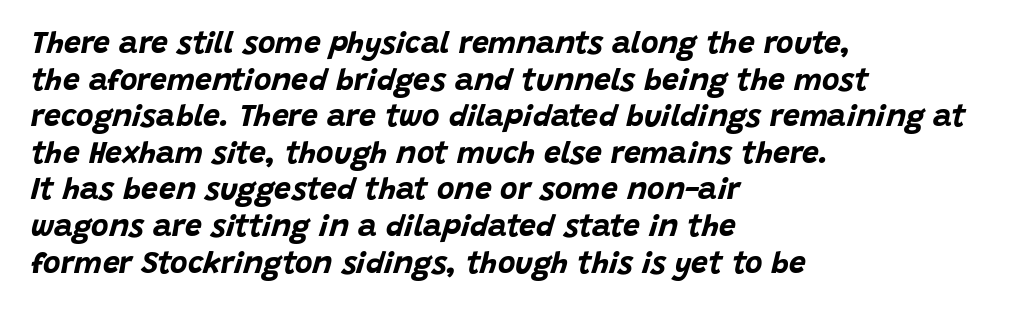
Q: Is the text bold? A: Yes.
Q: Is the text italic (slanted)? A: Yes, it leans right by about 15 degrees.
Q: Is the text underlined? A: No.
Q: How is the paragraph aligned? A: Left-aligned.
Q: Is the spacing between letters normal or unusually wide? A: Normal.
Q: Width (condensed, normal, or wide)? A: Normal.
Q: Stroke contrast? A: Low.
Q: x-height? A: Large.
Q: Monospaced? A: No.
